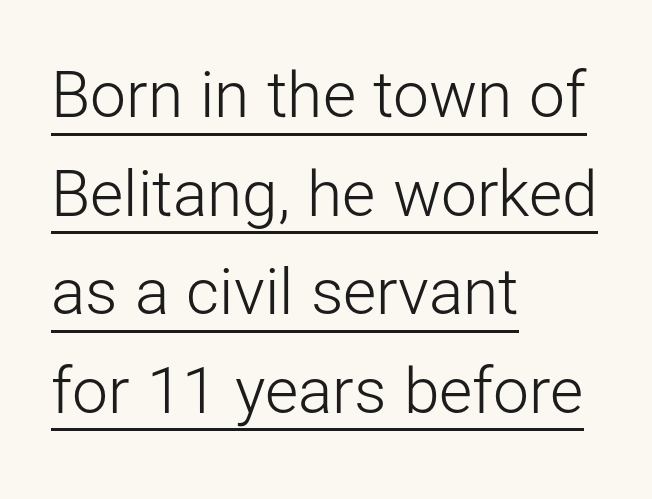
Caption: multi-line text, flush left, ragged right. No heavy texture on the line: the type isn't bold. Emphasis is given by a line drawn under the lettering. Vertical spacing — default. The face used here is rendered with its standard letterfit. Do the letters lean? They stand straight.
